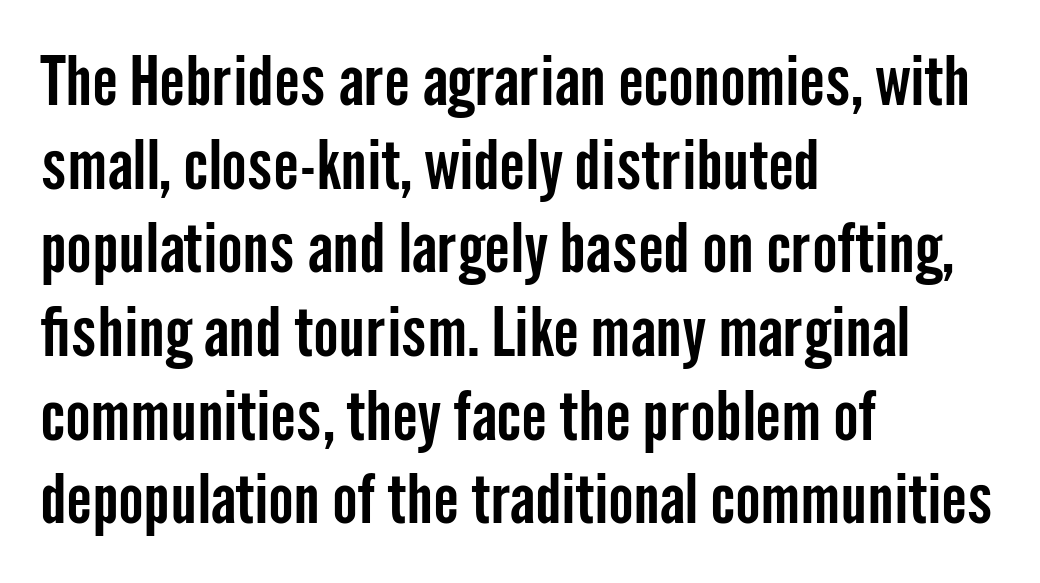
Q: Is the text italic (slanted)? A: No, it is upright.
Q: Is the typeface a serif or a sans-serif typeface? A: Sans-serif.
Q: Is the text underlined? A: No.
Q: How is the paragraph aligned? A: Left-aligned.
Q: Is the spacing between letters normal or unusually wide? A: Normal.
Q: Width (condensed, normal, or wide)? A: Condensed.
Q: Stroke contrast? A: Low.
Q: x-height? A: Medium.
Q: Monospaced? A: No.
